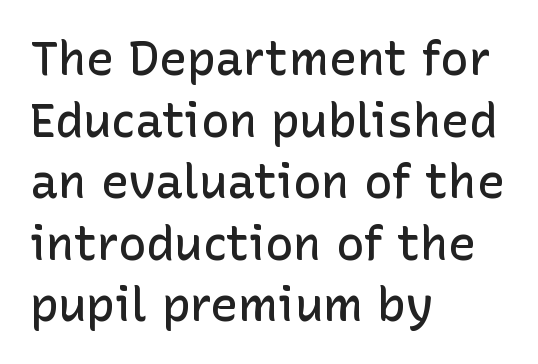
Q: Is the text bold? A: Semi-bold.
Q: Is the text italic (slanted)? A: No, it is upright.
Q: Is the typeface a serif or a sans-serif typeface? A: Sans-serif.
Q: Is the text underlined? A: No.
Q: How is the paragraph aligned? A: Left-aligned.
Q: Is the spacing between letters normal or unusually wide? A: Normal.
Q: Is the spacing between lines tight, normal or loose? A: Normal.
Q: Width (condensed, normal, or wide)? A: Normal.
Q: Stroke contrast? A: Low.
Q: x-height? A: Medium.
Q: Monospaced? A: No.
